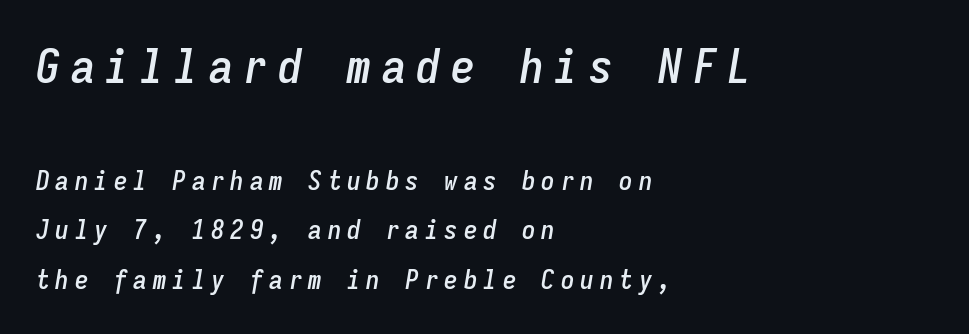
{"italic": "yes", "lean": "right", "slant_degrees": 9, "width": "condensed", "stroke_contrast": "low", "x_height": "medium", "monospaced": "yes", "underline": "no", "align": "left", "line_spacing_ratio": 1.84, "letter_spacing": "wide", "letter_spacing_em": 0.22, "larger_block": "first", "size_ratio": 1.78, "glyph_px": 48}
